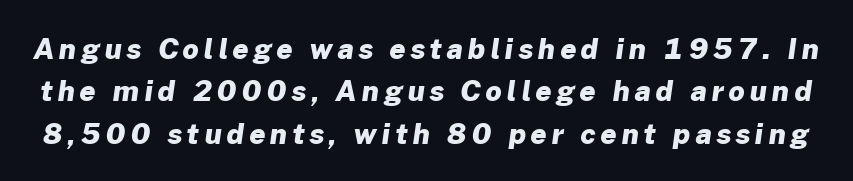
Q: Is the text bold? A: Yes.
Q: Is the typeface a serif or a sans-serif typeface? A: Sans-serif.
Q: Is the text underlined? A: No.
Q: Is the spacing between lines tight, normal or loose? A: Normal.
Q: Width (condensed, normal, or wide)? A: Normal.
Q: Stroke contrast? A: Low.
Q: x-height? A: Medium.
Q: Monospaced? A: No.
